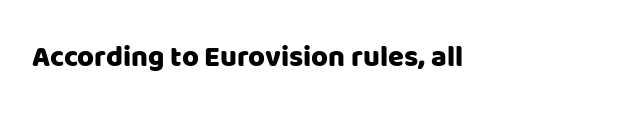
{"serif": "no", "italic": "no", "width": "normal", "stroke_contrast": "low", "x_height": "large", "monospaced": "no", "underline": "no", "letter_spacing": "normal", "letter_spacing_em": 0.0, "glyph_px": 29}
